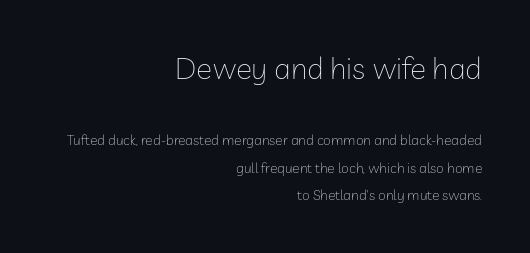
This rendering leaves character spacing at its baseline value. Do the characters align in a grid? No, the font is proportional. The font sits on the lighter half of the weight spectrum, regular included. The typesetter chose a ragged-left arrangement here.
